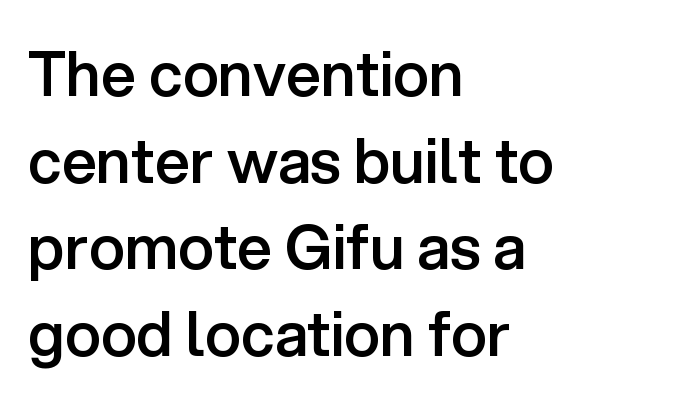
The image shows 61 px semibold sans-serif type, upright; set left-aligned, normal line spacing (1.42x), normal letter spacing, not underlined; low stroke contrast and a medium x-height.
